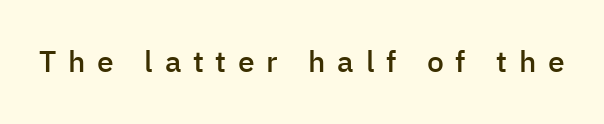
{"serif": "no", "italic": "no", "bold": "semi", "weight": "semibold", "width": "normal", "stroke_contrast": "low", "x_height": "medium", "monospaced": "no", "underline": "no", "letter_spacing": "wide", "letter_spacing_em": 0.39, "glyph_px": 30}
